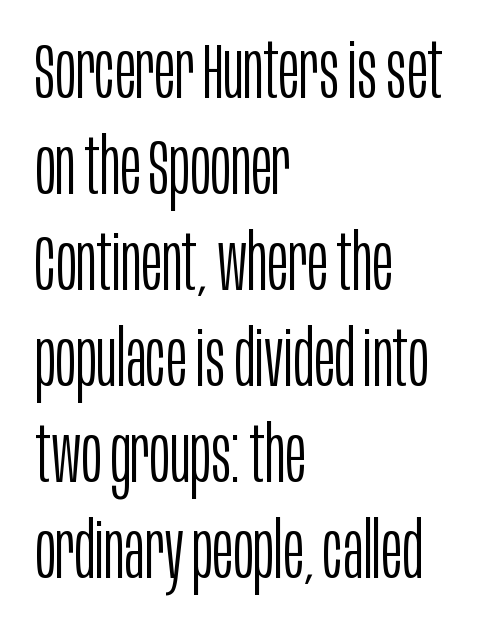
Here the designer chose a conventional face with non-uniform glyph widths. The paragraph has a hard left edge and a soft right edge. Check where the strokes stop: nothing finishes them off — pure sans. The area under the type is left untouched. Is the type heavy? It reads as light-to-regular instead. Style check: upright.
